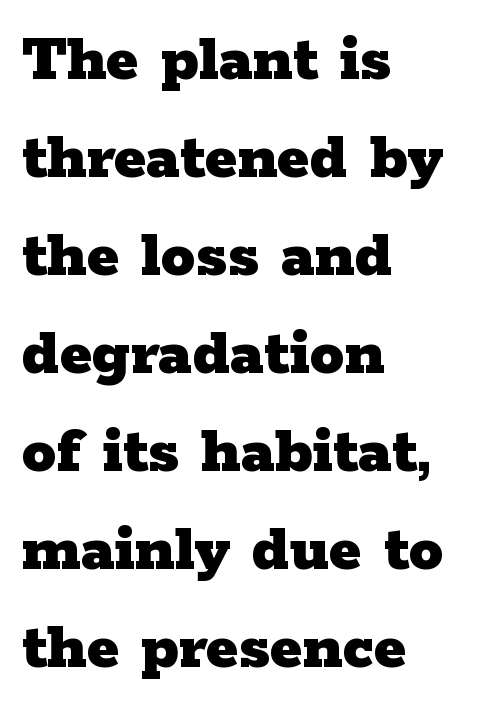
The image shows 69 px heavy, wide serif type, upright; set left-aligned, normal line spacing (1.42x), normal letter spacing, not underlined; low stroke contrast and a medium x-height.
